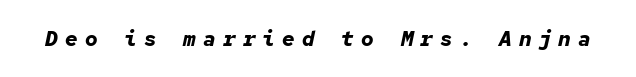
Nobody drew a line under any word here. The characters look thick and weighty, a clear bold. The passage shown leans; its letterforms are oblique. Honestly, the letter spacing is so wide it's the main thing you notice.
